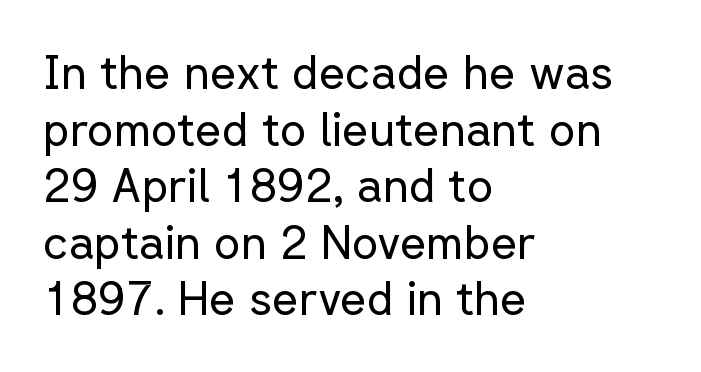
No extra ink here — the face is not bold. Layout note: lines flush left. This is sans-serif lettering, the kind often seen on screens and signage. Here the glyphs are tracked normally, forming tight word shapes. The specimen reads as upright at a glance.
